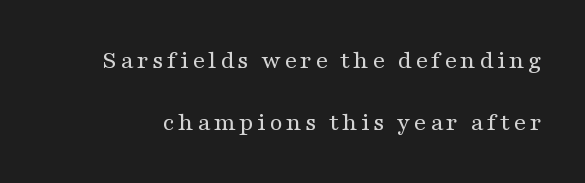
Q: Is the text bold? A: No.
Q: Is the text italic (slanted)? A: No, it is upright.
Q: Is the text underlined? A: No.
Q: Is the spacing between lines tight, normal or loose? A: Loose.
